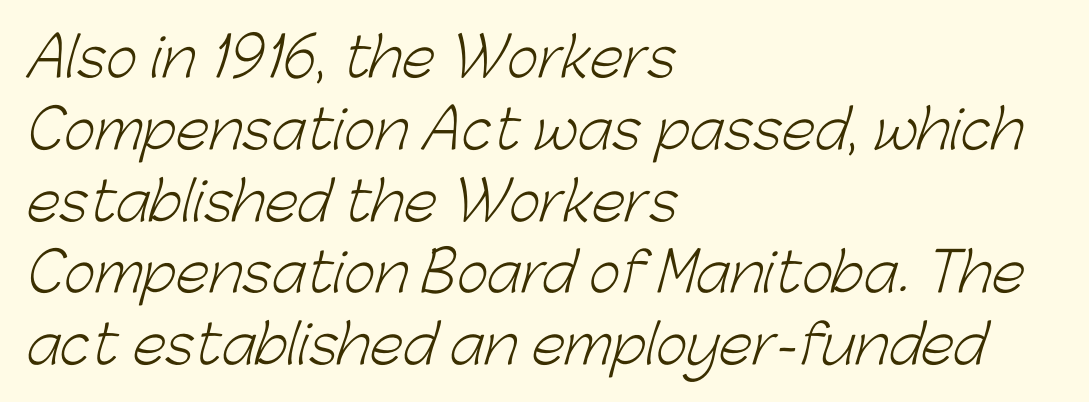
Q: Is the text bold? A: No.
Q: Is the typeface a serif or a sans-serif typeface? A: Sans-serif.
Q: Is the text underlined? A: No.
Q: How is the paragraph aligned? A: Left-aligned.
Q: Is the spacing between letters normal or unusually wide? A: Normal.
Q: Is the spacing between lines tight, normal or loose? A: Normal.
Q: Width (condensed, normal, or wide)? A: Normal.
Q: Stroke contrast? A: Low.
Q: x-height? A: Medium.
Q: Monospaced? A: No.
